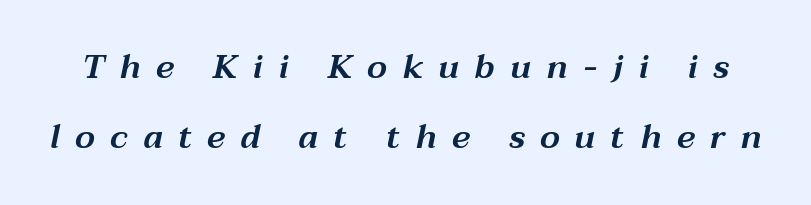
The lines are spread far apart with generous leading. Here the designer chose a conventional face with non-uniform glyph widths. This rendering features lettering with no underline. The rendering inserts visible extra space after every character. The passage shown leans; its letterforms are oblique.
